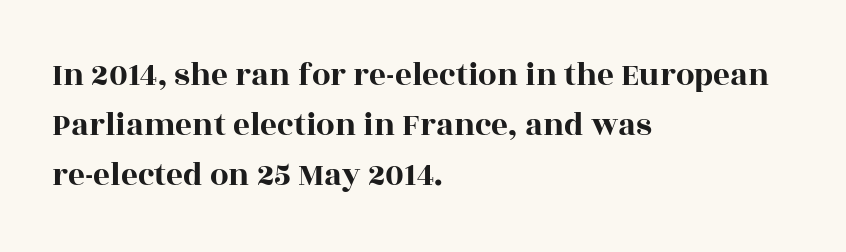
{"serif": "yes", "italic": "no", "width": "wide", "x_height": "large", "monospaced": "no", "underline": "no", "align": "left", "line_spacing": "normal", "line_spacing_ratio": 1.52, "letter_spacing": "normal", "letter_spacing_em": 0.0, "glyph_px": 33}
